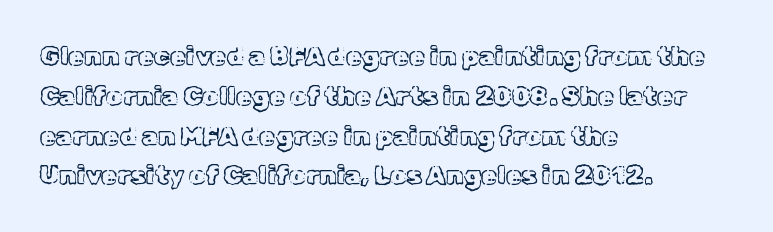
{"italic": "no", "underline": "no", "align": "left", "line_spacing": "normal", "line_spacing_ratio": 1.53, "letter_spacing": "normal", "letter_spacing_em": 0.0, "glyph_px": 26}
